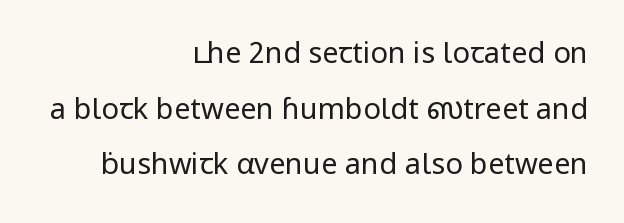
This block would shrink considerably if given ordinary leading; it's expanded now. A flush-right, rag-left setting is used for this passage. Note the varied advance widths — an 'i' is clearly narrower than an 'm'. The face used here is a sans, in the tradition of grotesques and geometrics. A quiet, ordinary-to-light weight characterises the typeface.
